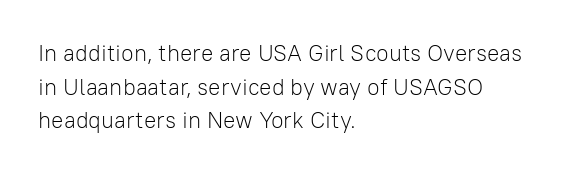
The image shows 23 px text type, upright; set left-aligned, normal line spacing (1.46x), normal letter spacing, not underlined.
